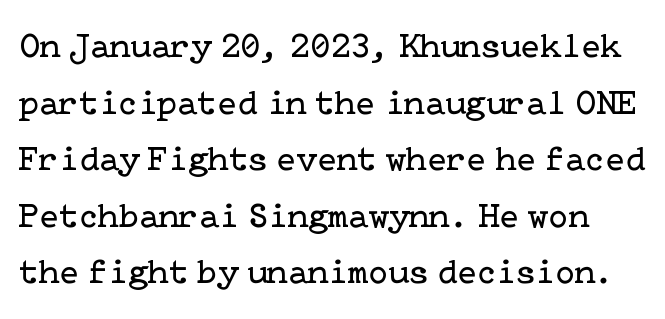
{"serif": "yes", "italic": "no", "bold": "no", "weight": "regular", "width": "normal", "stroke_contrast": "low", "x_height": "medium", "underline": "no", "line_spacing": "normal", "line_spacing_ratio": 1.57, "letter_spacing": "normal", "letter_spacing_em": 0.0, "glyph_px": 36}
